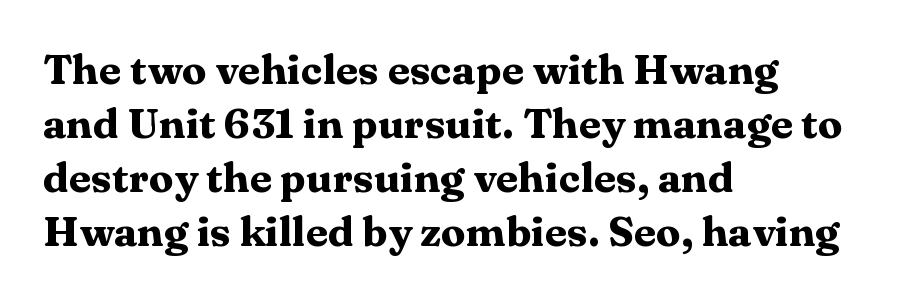
{"serif": "yes", "italic": "no", "bold": "yes", "weight": "heavy", "width": "wide", "stroke_contrast": "medium", "x_height": "medium", "monospaced": "no", "underline": "no", "align": "left", "line_spacing": "normal", "line_spacing_ratio": 1.32, "letter_spacing": "normal", "letter_spacing_em": 0.0, "glyph_px": 41}
